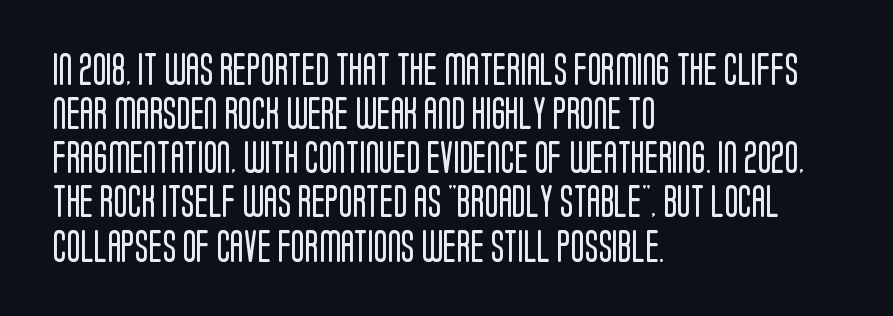
Q: Is the text bold? A: No.
Q: Is the text italic (slanted)? A: No, it is upright.
Q: Is the typeface a serif or a sans-serif typeface? A: Sans-serif.
Q: Is the text underlined? A: No.
Q: How is the paragraph aligned? A: Left-aligned.
Q: Is the spacing between letters normal or unusually wide? A: Normal.
Q: Is the spacing between lines tight, normal or loose? A: Normal.
Q: Width (condensed, normal, or wide)? A: Condensed.
Q: Stroke contrast? A: Low.
Q: x-height? A: Large.
Q: Monospaced? A: No.
